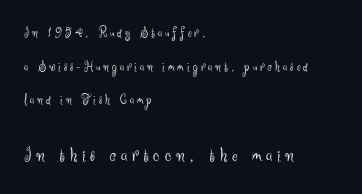
The image shows 21 px text type, upright; set left-aligned, loose line spacing (2.41x), unusually wide letter spacing (+0.22 em), not underlined; the second (bottom) block is 1.5x larger.
